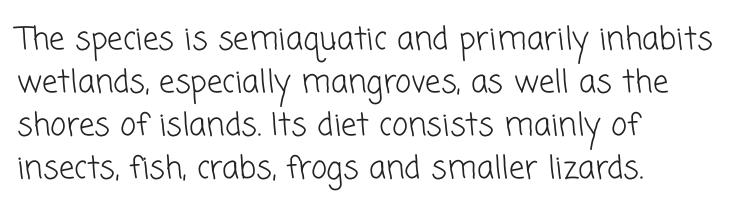
The image shows 31 px light sans-serif type; set left-aligned, normal line spacing (1.39x), normal letter spacing, not underlined; low stroke contrast and a medium x-height.
